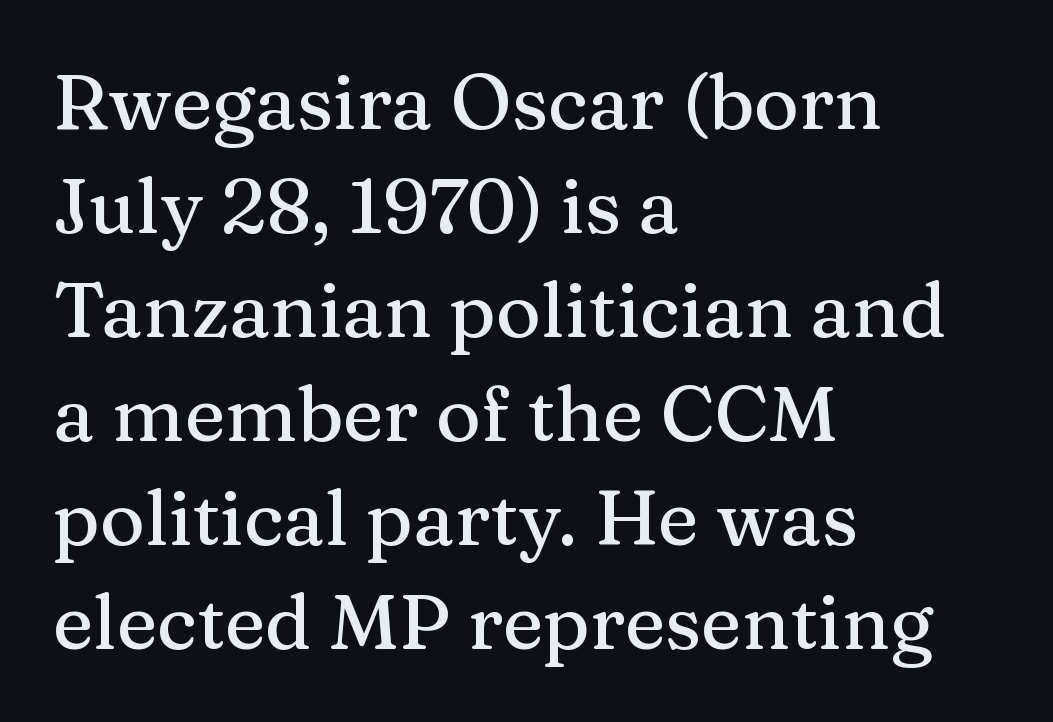
Q: Is the text italic (slanted)? A: No, it is upright.
Q: Is the typeface a serif or a sans-serif typeface? A: Serif.
Q: Is the text underlined? A: No.
Q: How is the paragraph aligned? A: Left-aligned.
Q: Is the spacing between letters normal or unusually wide? A: Normal.
Q: Is the spacing between lines tight, normal or loose? A: Normal.
Q: Width (condensed, normal, or wide)? A: Normal.
Q: Stroke contrast? A: Medium.
Q: x-height? A: Medium.
Q: Monospaced? A: No.
